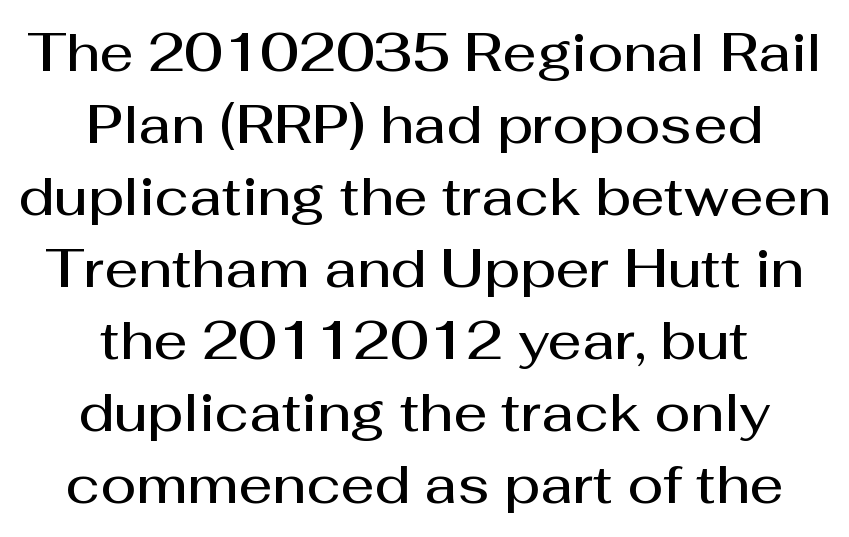
{"serif": "no", "italic": "no", "bold": "semi", "weight": "semibold", "width": "normal", "stroke_contrast": "medium", "x_height": "medium", "monospaced": "no", "underline": "no", "align": "center", "line_spacing": "normal", "line_spacing_ratio": 1.36, "letter_spacing": "normal", "letter_spacing_em": 0.0, "glyph_px": 53}
